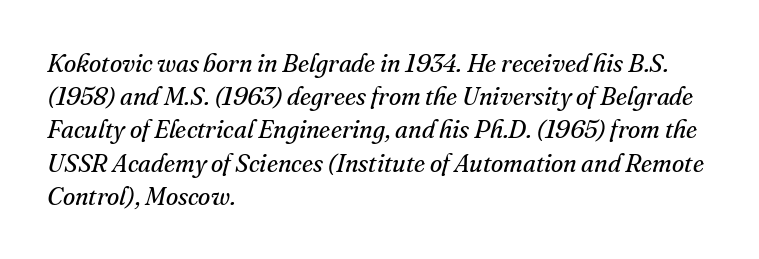
Q: Is the text bold? A: No.
Q: Is the text italic (slanted)? A: Yes, it leans right by about 16 degrees.
Q: Is the text underlined? A: No.
Q: How is the paragraph aligned? A: Left-aligned.
Q: Is the spacing between letters normal or unusually wide? A: Normal.
Q: Is the spacing between lines tight, normal or loose? A: Normal.
